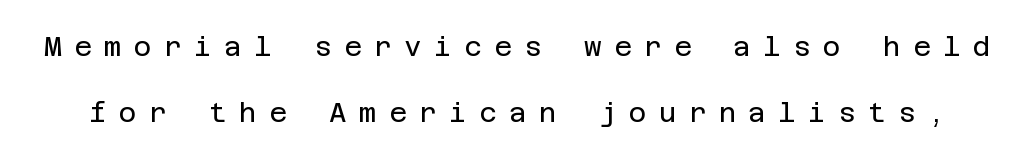
Q: Is the text bold? A: No.
Q: Is the text italic (slanted)? A: No, it is upright.
Q: Is the text underlined? A: No.
Q: Is the spacing between letters normal or unusually wide? A: Unusually wide.
Q: Is the spacing between lines tight, normal or loose? A: Loose.
